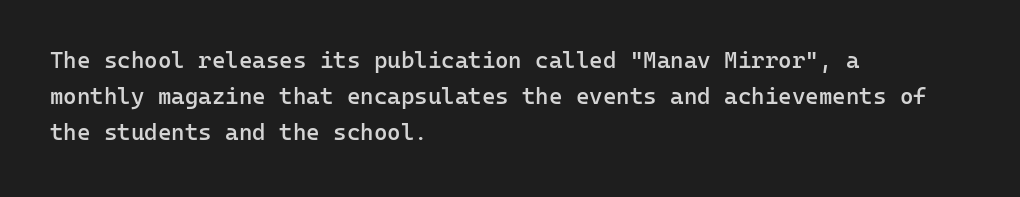
All the whitespace from short lines collects on the right. The space between consecutive lines is moderate. The type is set solid horizontally, with unmodified tracking. Does the lettering tilt? It doesn't — this is upright. Is the type bold? Partly — it's a semibold, heavier than regular but not fully bold.
